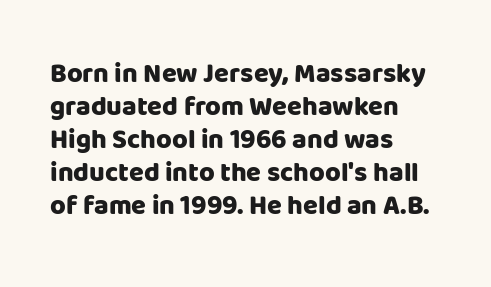
{"italic": "no", "bold": "yes", "underline": "no", "align": "left", "line_spacing_ratio": 1.22, "letter_spacing": "normal", "letter_spacing_em": 0.0, "glyph_px": 27}
